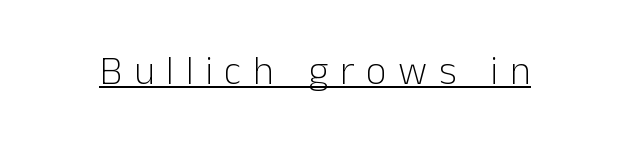
Every stem runs plumb, perpendicular to the baseline. Display-style spreading of the glyphs; the letterfit is very open. This sample has the flowing, uneven cadence of proportional lettering. Font category for this specimen: sans-serif. Summary of weight: not heavy and not bold. Has an underline been added? It has.
